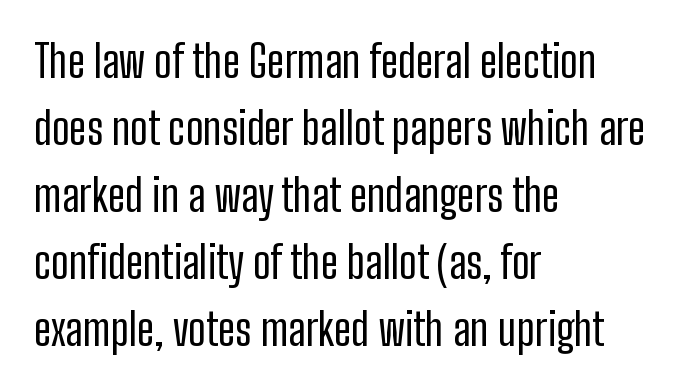
A normal amount of white space separates one row of letters from the next. A typesetter would mark this as roman, not italic. The face looks like a standard text weight, possibly lighter. This sample has the flowing, uneven cadence of proportional lettering. You can tell from the bare stems that sans-serif type was used.
